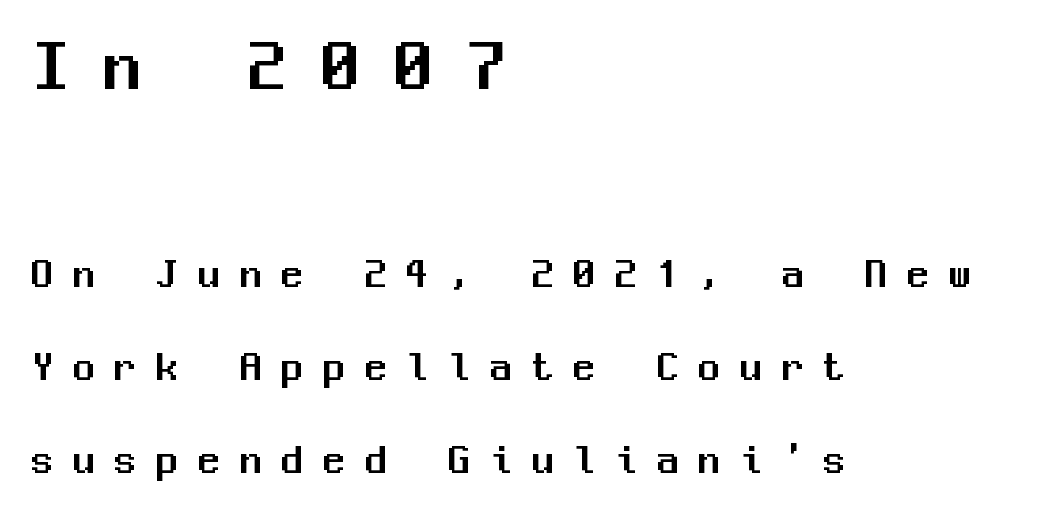
Spacing between characters has been opened up far beyond the box default. These lines stand farther apart than default settings would place them. Check where the strokes stop: nothing finishes them off — pure sans. Designer's note — italics off, roman on.
